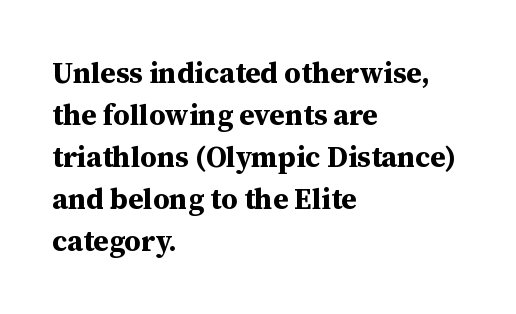
{"serif": "yes", "italic": "no", "bold": "yes", "weight": "bold", "width": "normal", "stroke_contrast": "medium", "x_height": "medium", "monospaced": "no", "underline": "no", "align": "left", "line_spacing": "normal", "line_spacing_ratio": 1.45, "letter_spacing": "normal", "letter_spacing_em": 0.0, "glyph_px": 29}
